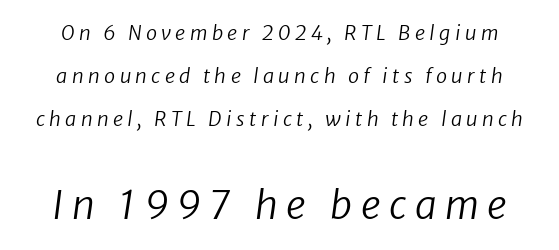
These lines are composed in type without serifs. What stands out about the letter spacing? Its width — letters are far apart. Note the varied advance widths — an 'i' is clearly narrower than an 'm'. The leading is generous, giving the passage an open texture. If you squint, the bottom block still reads clearly — it's the larger of the two. The words here are not underlined.
